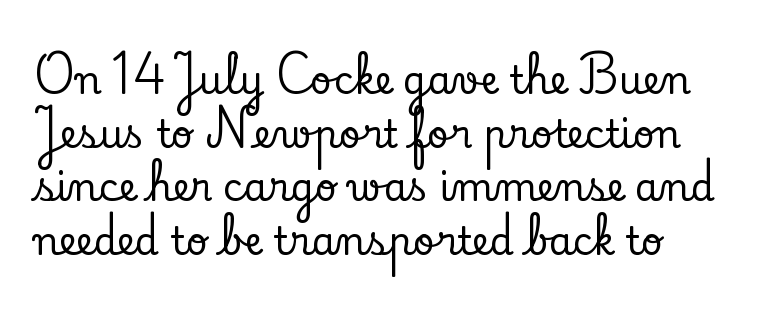
The image shows 38 px serif type, upright; set left-aligned, normal line spacing (1.41x), normal letter spacing, not underlined; low stroke contrast and a small x-height.
